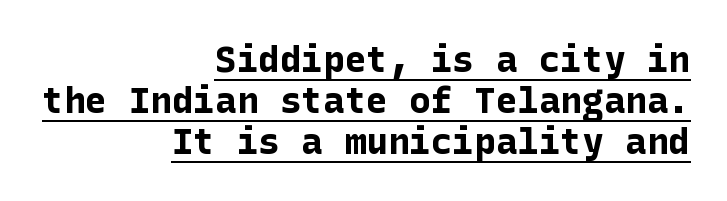
{"serif": "no", "italic": "no", "bold": "yes", "weight": "bold", "width": "normal", "stroke_contrast": "low", "x_height": "medium", "underline": "yes", "align": "right", "line_spacing": "tight", "line_spacing_ratio": 1.14, "letter_spacing": "normal", "letter_spacing_em": 0.0, "glyph_px": 36}
